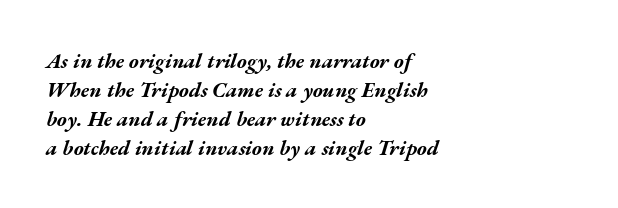
The passage shown has conventional tracking throughout. Rendered with sloped, italic letterforms. No word sits above an underline. In CSS terms this would be text-align: left. The passage shown stacks its lines at a standard gap. Chunky letters — that's bold for sure.
